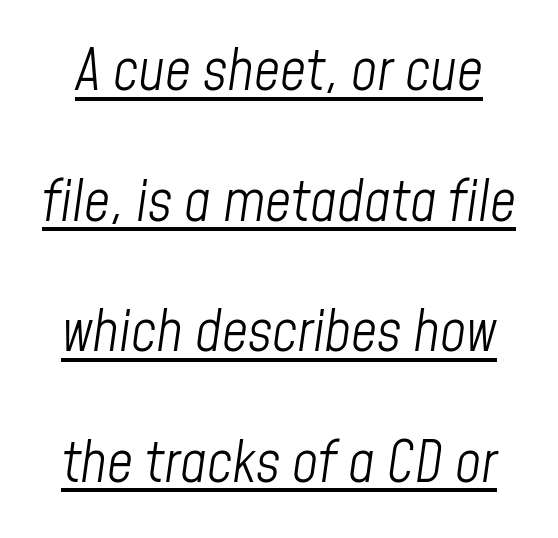
{"italic": "yes", "lean": "right", "slant_degrees": 8, "bold": "no", "weight": "light", "width": "condensed", "stroke_contrast": "low", "x_height": "medium", "monospaced": "no", "underline": "yes", "line_spacing": "loose", "line_spacing_ratio": 2.29, "letter_spacing": "normal", "letter_spacing_em": 0.0, "glyph_px": 57}
